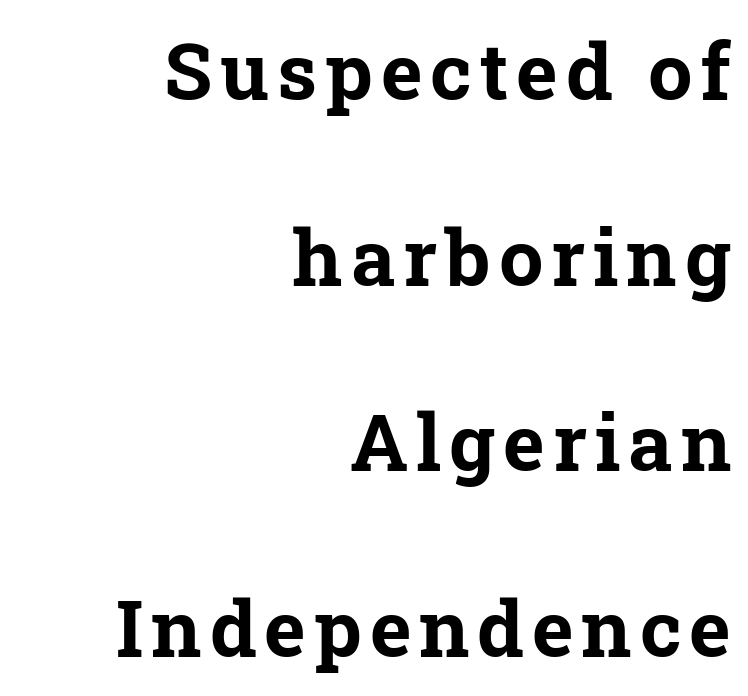
The image shows 79 px bold serif type; set right-aligned, loose line spacing (2.35x), not underlined; low stroke contrast and a medium x-height.
